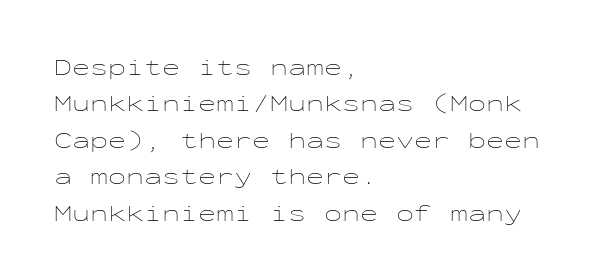
Q: Is the text bold? A: No.
Q: Is the text italic (slanted)? A: No, it is upright.
Q: Is the text underlined? A: No.
Q: How is the paragraph aligned? A: Left-aligned.
Q: Is the spacing between letters normal or unusually wide? A: Normal.
Q: Is the spacing between lines tight, normal or loose? A: Normal.
